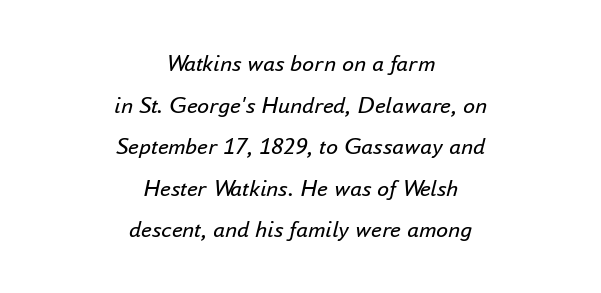
There's an unmistakable incline to the writing here. The words here are not underlined. A centered setting, common on invitations and titles, is used for this passage. The characters are drawn with everyday or finer stroke widths. Compared with typical body copy, the letter spacing here is the same.
